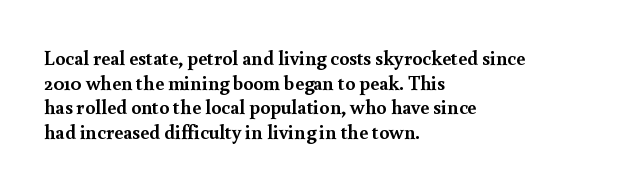
The foot of each line stays bare and open. The letters are bold, with thick, heavy strokes. The letters stand straight up with perfectly vertical stems. Compared with typical body copy, the letter spacing here is the same. These lines stack with their left ends in a neat column.
